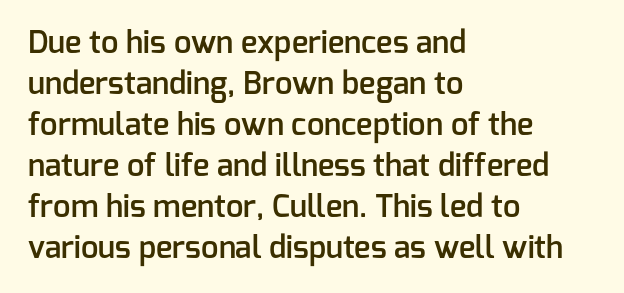
{"serif": "no", "italic": "no", "bold": "semi", "weight": "semibold", "width": "normal", "stroke_contrast": "low", "x_height": "medium", "monospaced": "no", "underline": "no", "align": "left", "line_spacing": "normal", "line_spacing_ratio": 1.32, "letter_spacing": "normal", "letter_spacing_em": 0.0, "glyph_px": 31}
